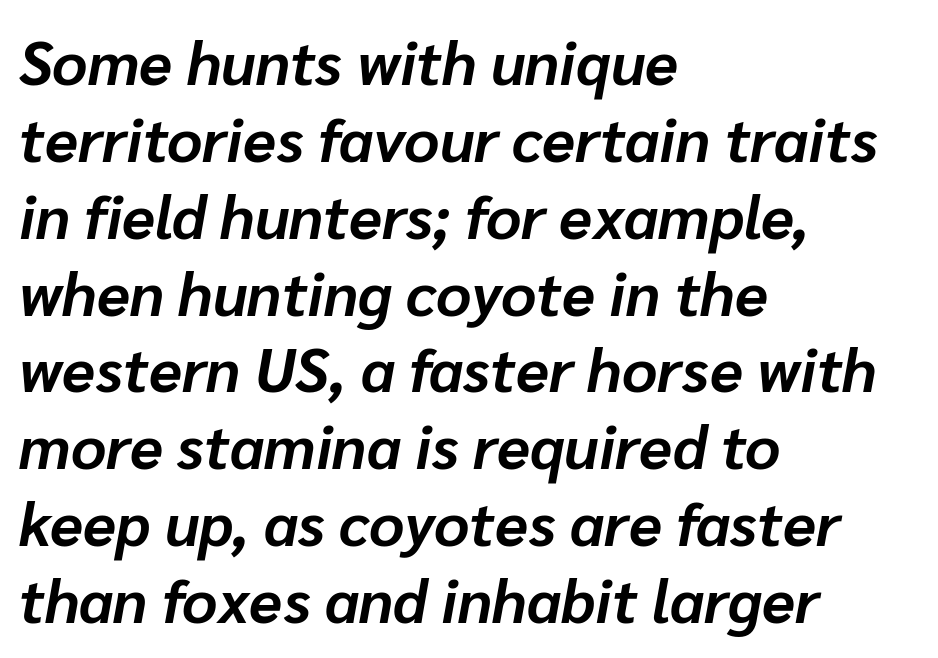
Q: Is the text bold? A: Yes.
Q: Is the text italic (slanted)? A: Yes, it leans right by about 10 degrees.
Q: Is the text underlined? A: No.
Q: How is the paragraph aligned? A: Left-aligned.
Q: Is the spacing between letters normal or unusually wide? A: Normal.
Q: Is the spacing between lines tight, normal or loose? A: Normal.
Q: Width (condensed, normal, or wide)? A: Normal.
Q: Stroke contrast? A: Low.
Q: x-height? A: Medium.
Q: Monospaced? A: No.
